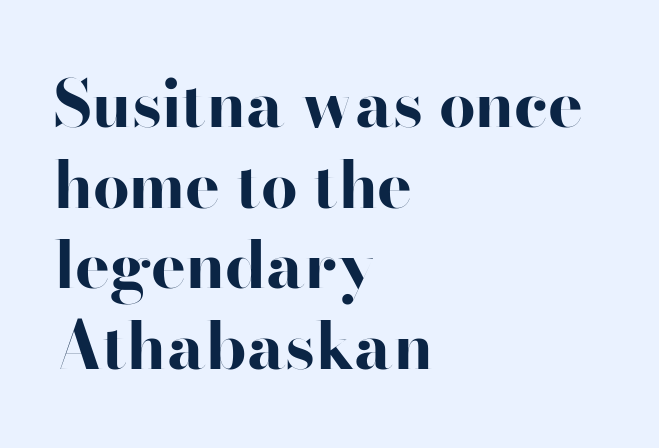
Q: Is the text bold? A: Yes.
Q: Is the text italic (slanted)? A: No, it is upright.
Q: Is the typeface a serif or a sans-serif typeface? A: Sans-serif.
Q: Is the text underlined? A: No.
Q: How is the paragraph aligned? A: Left-aligned.
Q: Is the spacing between letters normal or unusually wide? A: Normal.
Q: Width (condensed, normal, or wide)? A: Wide.
Q: Stroke contrast? A: High.
Q: x-height? A: Small.
Q: Monospaced? A: No.
